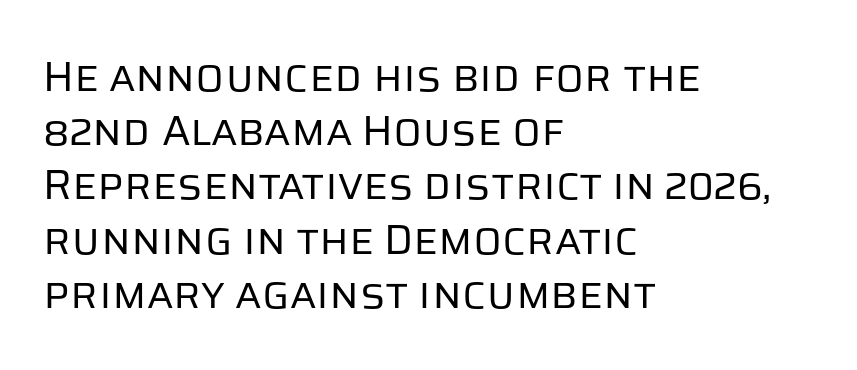
The image shows 42 px regular-weight sans-serif type, upright; set left-aligned, normal line spacing (1.29x), normal letter spacing, not underlined; low stroke contrast and a large x-height.
